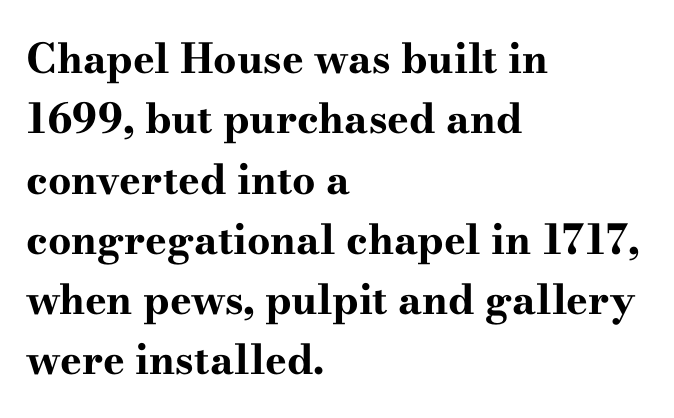
{"serif": "yes", "italic": "no", "bold": "yes", "weight": "bold", "width": "wide", "stroke_contrast": "high", "x_height": "small", "monospaced": "no", "underline": "no", "align": "left", "line_spacing": "normal", "line_spacing_ratio": 1.47, "letter_spacing": "normal", "letter_spacing_em": 0.0, "glyph_px": 41}
